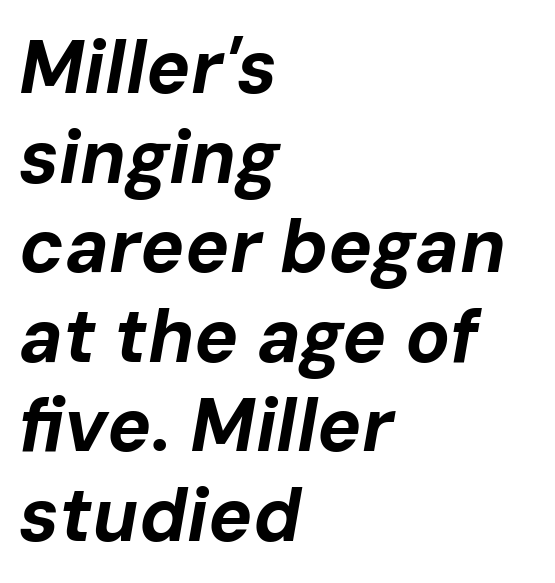
Q: Is the text bold? A: Yes.
Q: Is the text italic (slanted)? A: Yes, it leans right by about 10 degrees.
Q: Is the text underlined? A: No.
Q: How is the paragraph aligned? A: Left-aligned.
Q: Is the spacing between letters normal or unusually wide? A: Normal.
Q: Width (condensed, normal, or wide)? A: Normal.
Q: Stroke contrast? A: Low.
Q: x-height? A: Medium.
Q: Monospaced? A: No.
